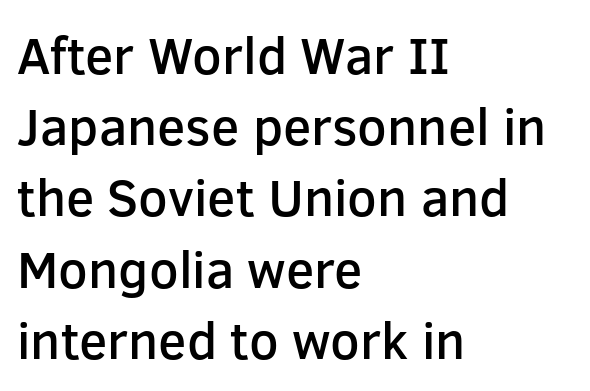
The image shows 52 px semibold sans-serif type, upright; set left-aligned, normal line spacing (1.37x), normal letter spacing, not underlined; low stroke contrast and a medium x-height.
